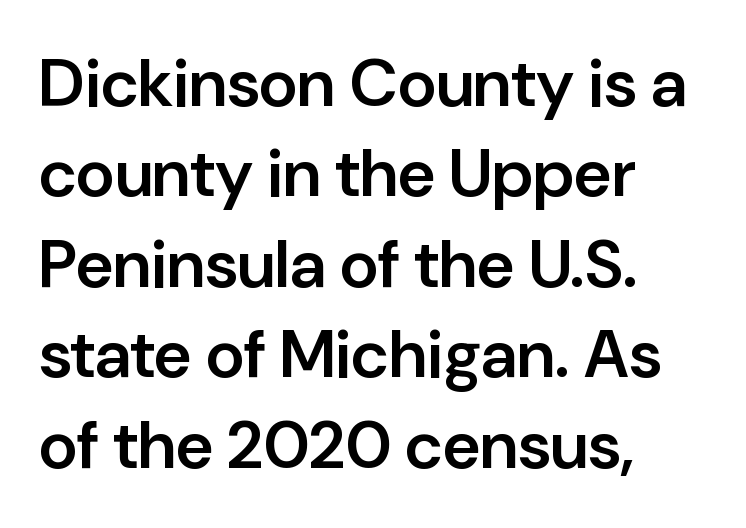
{"serif": "no", "italic": "no", "bold": "semi", "weight": "semibold", "width": "normal", "stroke_contrast": "low", "x_height": "medium", "monospaced": "no", "underline": "no", "align": "left", "line_spacing": "normal", "line_spacing_ratio": 1.35, "letter_spacing": "normal", "letter_spacing_em": 0.0, "glyph_px": 67}
